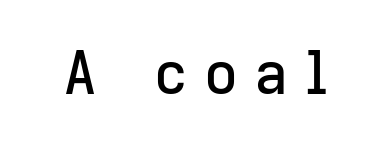
The image shows 59 px sans-serif type, upright; set unusually wide letter spacing (+0.27 em), not underlined; low stroke contrast and a medium x-height.
